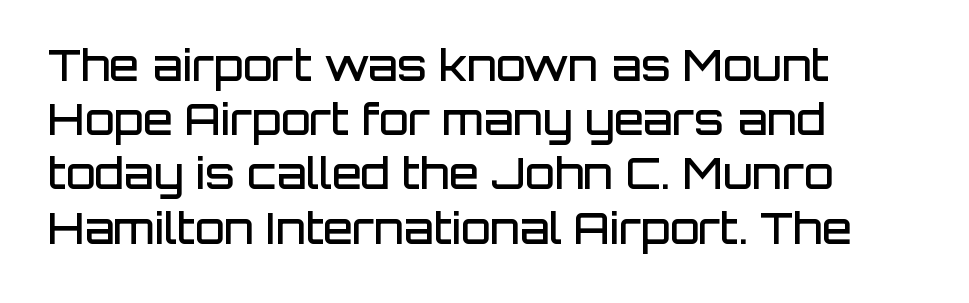
What weight is shown? A semibold, between regular and bold. If you measured baseline to baseline, you'd find a middling distance. The setting favours the left margin, as ordinary paragraphs usually do. Tracking value appears to be zero — textbook default spacing.
